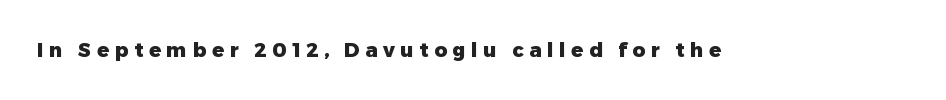
Q: Is the text bold? A: Yes.
Q: Is the text italic (slanted)? A: No, it is upright.
Q: Is the text underlined? A: No.
Q: Is the spacing between letters normal or unusually wide? A: Unusually wide.
